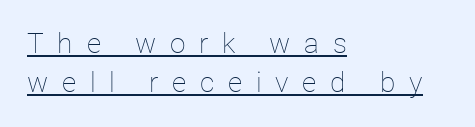
Q: Is the text bold? A: No.
Q: Is the text italic (slanted)? A: No, it is upright.
Q: Is the text underlined? A: Yes.
Q: How is the paragraph aligned? A: Left-aligned.
Q: Is the spacing between letters normal or unusually wide? A: Unusually wide.
Q: Is the spacing between lines tight, normal or loose? A: Normal.
Q: Width (condensed, normal, or wide)? A: Normal.
Q: Stroke contrast? A: Low.
Q: x-height? A: Medium.
Q: Monospaced? A: No.
